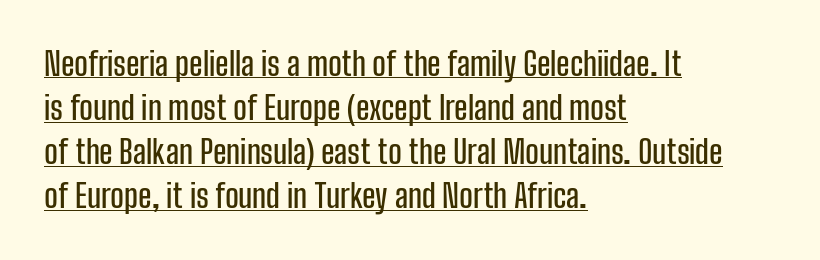
The image shows 32 px condensed sans-serif type, upright; set left-aligned, normal line spacing (1.38x), normal letter spacing, underlined; low stroke contrast and a medium x-height.
